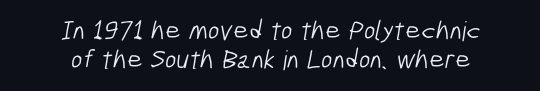
{"bold": "no", "underline": "no", "align": "center", "line_spacing": "tight", "line_spacing_ratio": 1.06, "letter_spacing": "normal", "letter_spacing_em": 0.0, "glyph_px": 27}
